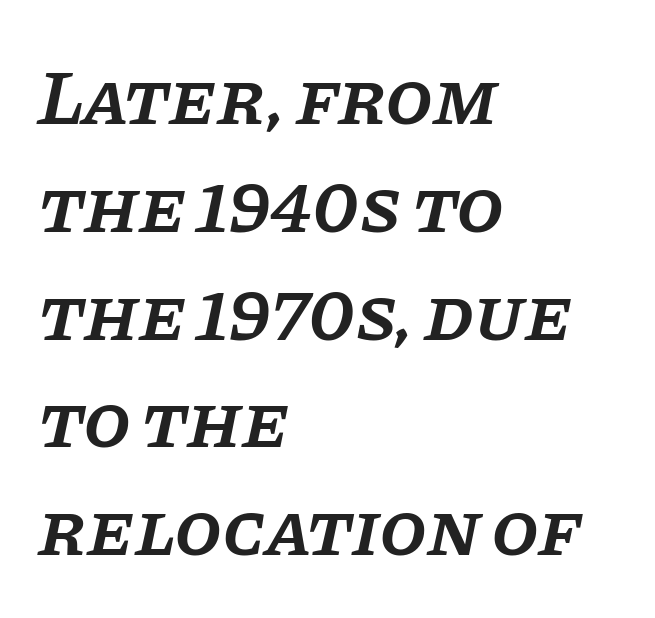
Each new line begins a customary step beneath the previous one. Spacing between characters is what you'd get straight out of the box. Are there feet on the stems? There are — it's a serif. As a designer I'd log this as weight 600, semibold. This sample is left-justified, so line endings fall wherever the words run out. The rendering uses natural spacing where letterforms have individual widths.
